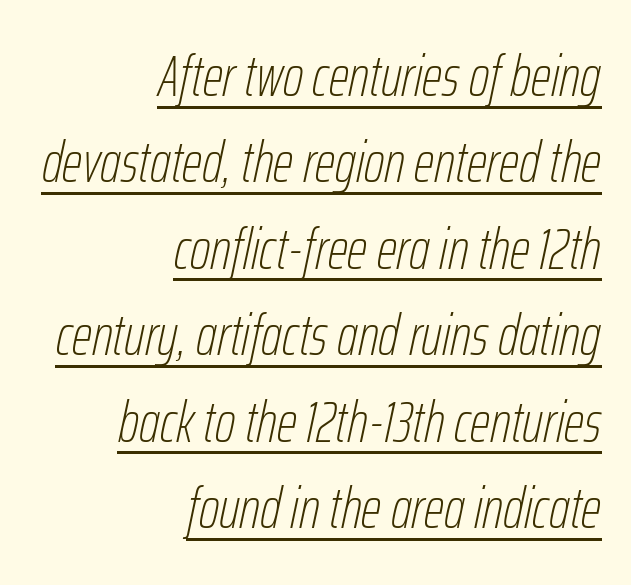
{"italic": "yes", "lean": "right", "slant_degrees": 12, "bold": "no", "weight": "thin", "width": "condensed", "stroke_contrast": "low", "x_height": "medium", "monospaced": "no", "underline": "yes", "align": "right", "line_spacing": "normal", "line_spacing_ratio": 1.49, "letter_spacing": "normal", "letter_spacing_em": 0.0, "glyph_px": 58}
